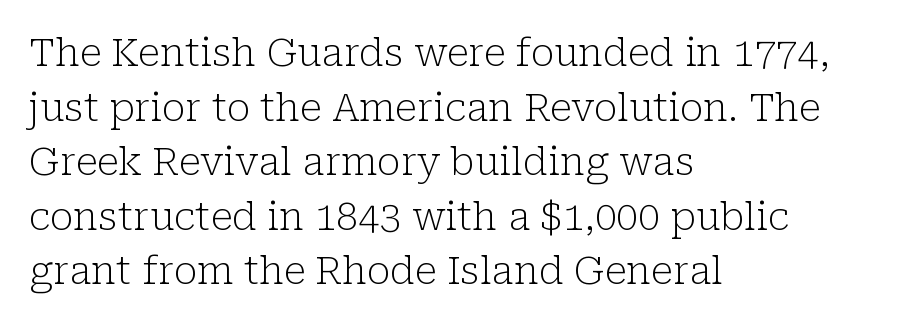
Q: Is the text bold? A: No.
Q: Is the text italic (slanted)? A: No, it is upright.
Q: Is the typeface a serif or a sans-serif typeface? A: Serif.
Q: Is the text underlined? A: No.
Q: How is the paragraph aligned? A: Left-aligned.
Q: Is the spacing between letters normal or unusually wide? A: Normal.
Q: Is the spacing between lines tight, normal or loose? A: Normal.
Q: Width (condensed, normal, or wide)? A: Normal.
Q: Stroke contrast? A: Low.
Q: x-height? A: Medium.
Q: Monospaced? A: No.
